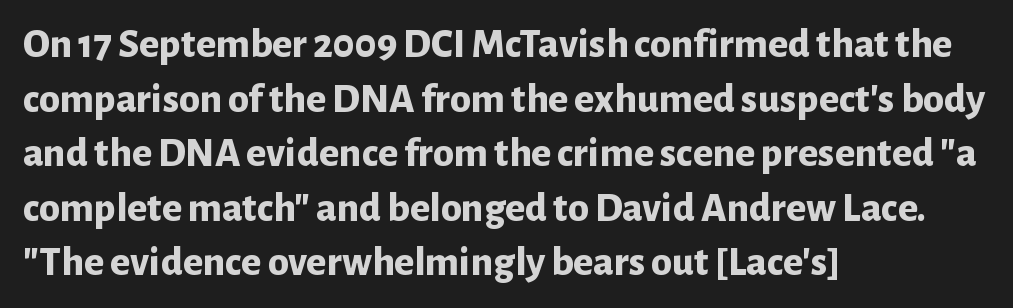
The image shows 42 px bold sans-serif type, upright; set left-aligned, normal line spacing (1.3x), normal letter spacing, not underlined; low stroke contrast and a medium x-height.
